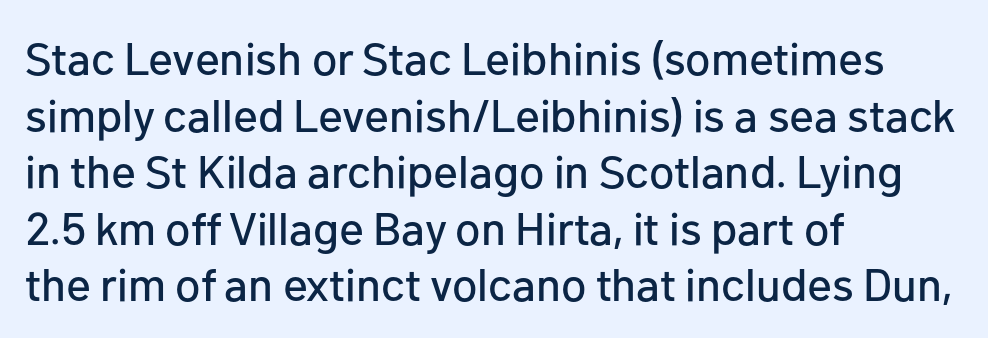
The image shows 46 px sans-serif type, upright; set left-aligned, line spacing 1.23x, normal letter spacing, not underlined; low stroke contrast and a medium x-height.
